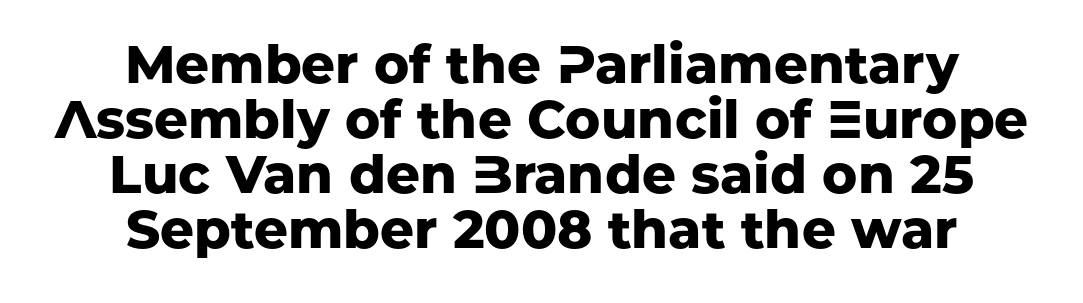
The image shows 53 px heavy sans-serif type, upright; set centered, tight line spacing (1.04x), normal letter spacing, not underlined; low stroke contrast and a medium x-height.
